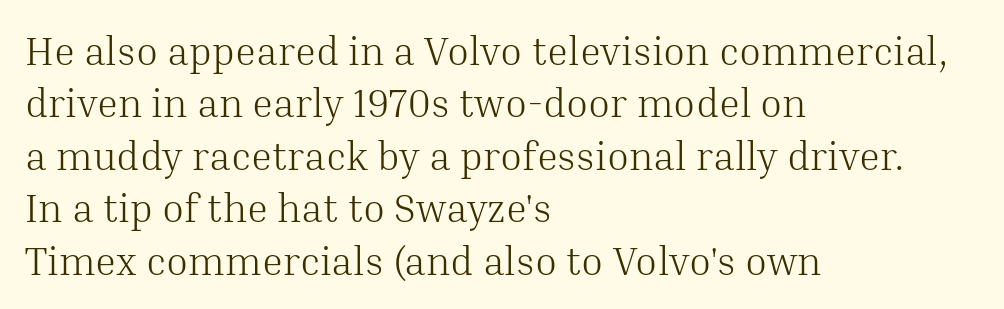
Vertically, the passage feels balanced, rows spaced as you'd expect. Anything drawn beneath the words? Only blank space. Where is the straight margin? On the left. Posture: vertical. A typesetter would call this zero additional tracking. Caption: face not bold, strokes unweighted.
